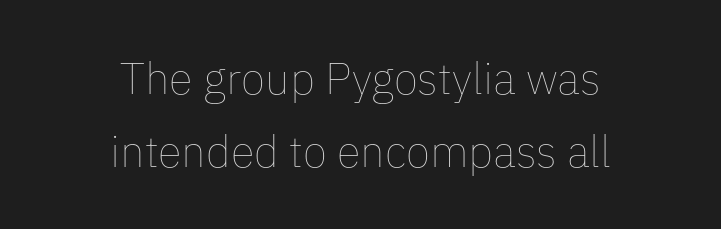
The image shows 44 px thin type, upright; set centered, normal line spacing (1.66x), normal letter spacing, not underlined; low stroke contrast and a medium x-height.
